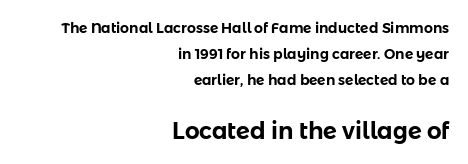
The setting favours the right margin, as signatures and pull-quotes sometimes do. Upright lettering throughout. Between these two stacked blocks, the lower one wins on size. The gaps between neighbouring characters are ordinary and unremarkable.
